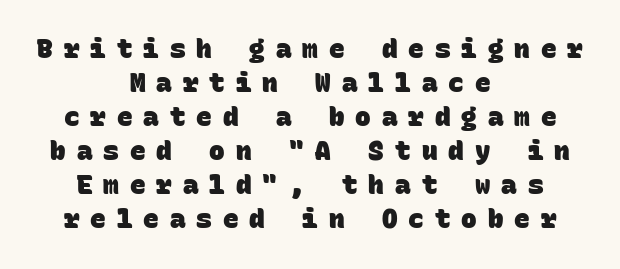
{"bold": "yes", "underline": "no", "align": "center", "line_spacing": "normal", "line_spacing_ratio": 1.31, "letter_spacing": "wide", "letter_spacing_em": 0.42, "glyph_px": 26}
